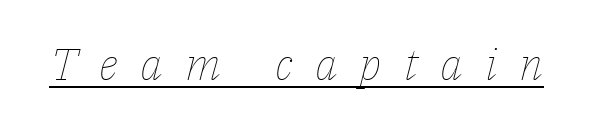
The image shows 45 px thin type, italic (leaning right); set unusually wide letter spacing (+0.49 em), underlined; low stroke contrast and a medium x-height.
